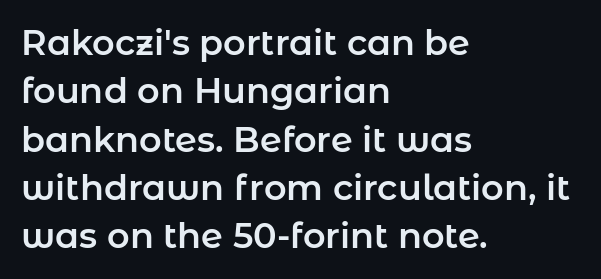
The image shows 35 px sans-serif type, upright; set left-aligned, normal line spacing (1.38x), normal letter spacing, not underlined; low stroke contrast and a medium x-height.
